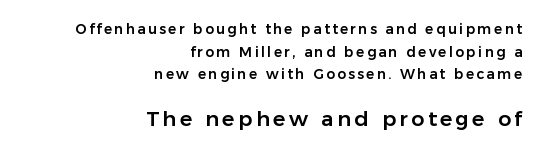
This rendering features lettering with no underline. Between these two stacked blocks, the lower one wins on size. Normally led — the rows are evenly, conventionally spaced. This is the regular roman posture of the typeface. Line endings align vertically; line beginnings do not.
